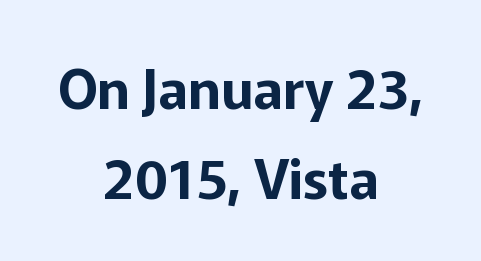
Q: Is the text italic (slanted)? A: No, it is upright.
Q: Is the typeface a serif or a sans-serif typeface? A: Sans-serif.
Q: Is the text underlined? A: No.
Q: How is the paragraph aligned? A: Centered.
Q: Is the spacing between letters normal or unusually wide? A: Normal.
Q: Is the spacing between lines tight, normal or loose? A: Normal.
Q: Width (condensed, normal, or wide)? A: Normal.
Q: Stroke contrast? A: Low.
Q: x-height? A: Medium.
Q: Monospaced? A: No.
